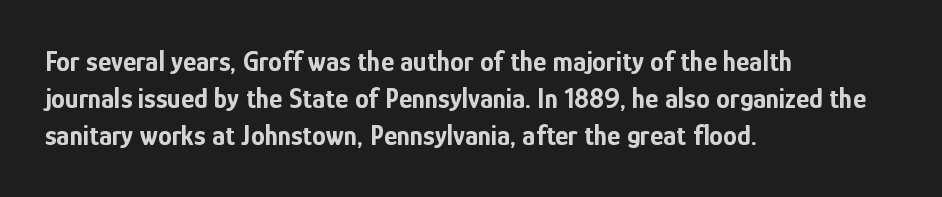
{"serif": "no", "italic": "no", "bold": "yes", "weight": "bold", "width": "condensed", "stroke_contrast": "low", "x_height": "medium", "monospaced": "no", "underline": "no", "align": "left", "line_spacing": "normal", "line_spacing_ratio": 1.32, "letter_spacing": "normal", "letter_spacing_em": 0.0, "glyph_px": 28}
